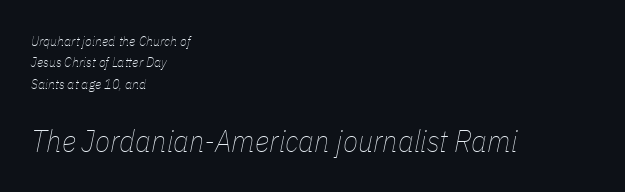
The image shows 31 px thin, condensed type, italic (leaning right); set left-aligned, normal line spacing (1.52x), normal letter spacing, not underlined; the second (bottom) block is 2.21x larger; low stroke contrast and a medium x-height.
